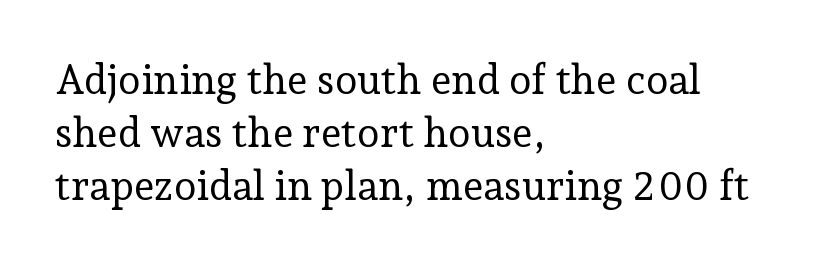
The image shows 41 px regular-weight serif type, upright; set left-aligned, normal line spacing (1.29x), normal letter spacing, not underlined; low stroke contrast and a medium x-height.
